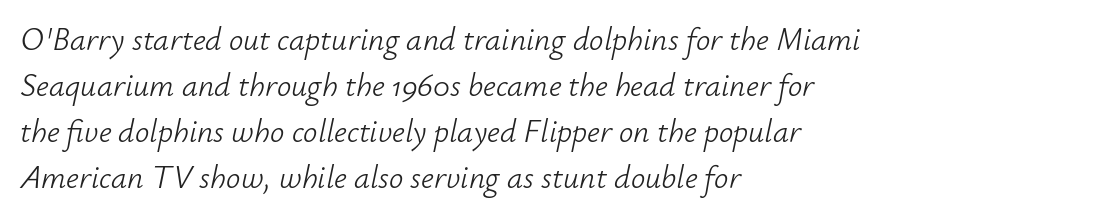
Proportional: the letters do not fall into vertical columns. Beneath every word, the page is bare. Tall strokes in this sample are angled rather than plumb. The paragraph has a hard left edge and a soft right edge. Nobody touched the tracking dial on this one.
